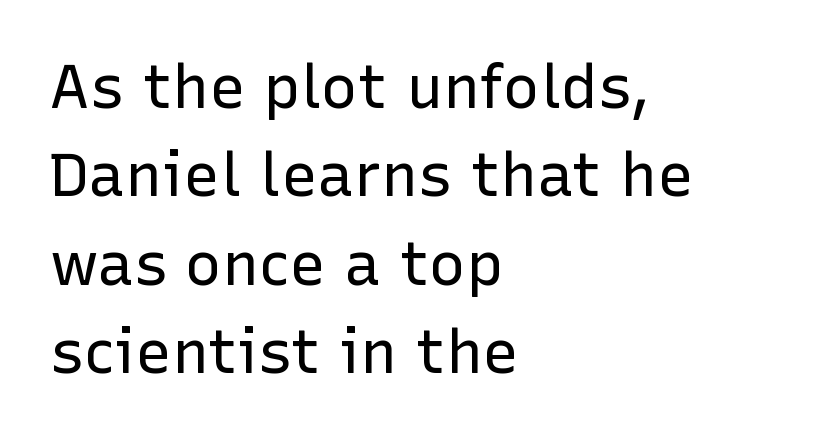
The image shows 61 px regular-weight sans-serif type, upright; set left-aligned, normal line spacing (1.45x), normal letter spacing, not underlined; low stroke contrast and a medium x-height.
